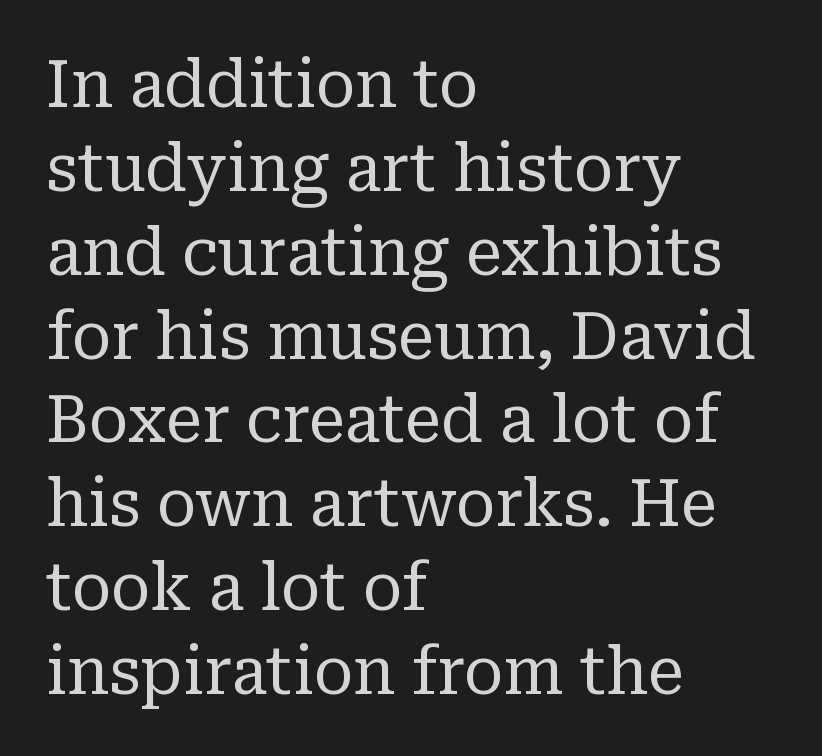
Q: Is the text bold? A: No.
Q: Is the text italic (slanted)? A: No, it is upright.
Q: Is the typeface a serif or a sans-serif typeface? A: Serif.
Q: Is the text underlined? A: No.
Q: How is the paragraph aligned? A: Left-aligned.
Q: Is the spacing between letters normal or unusually wide? A: Normal.
Q: Is the spacing between lines tight, normal or loose? A: Normal.
Q: Width (condensed, normal, or wide)? A: Normal.
Q: Stroke contrast? A: Low.
Q: x-height? A: Medium.
Q: Monospaced? A: No.
